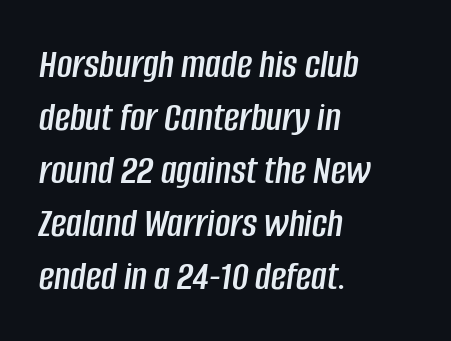
Q: Is the text italic (slanted)? A: Yes, it leans right by about 8 degrees.
Q: Is the text underlined? A: No.
Q: How is the paragraph aligned? A: Left-aligned.
Q: Is the spacing between letters normal or unusually wide? A: Normal.
Q: Is the spacing between lines tight, normal or loose? A: Normal.
Q: Width (condensed, normal, or wide)? A: Condensed.
Q: Stroke contrast? A: Low.
Q: x-height? A: Large.
Q: Monospaced? A: No.
